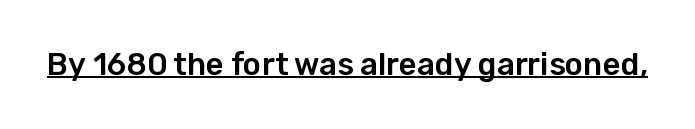
Notice how the stems are strictly vertical — no italics here. Check where the strokes stop: nothing finishes them off — pure sans. Looks like regular typesetting: each glyph gets only the width it needs. The horizontal fit of the characters is conventional and even. A baseline rule has been typeset under these characters.
